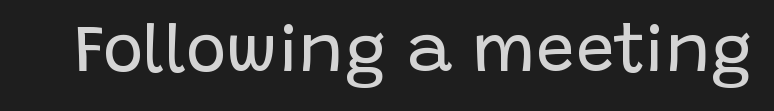
The image shows 68 px regular-weight sans-serif type, upright; set normal letter spacing, not underlined; low stroke contrast and a large x-height.
